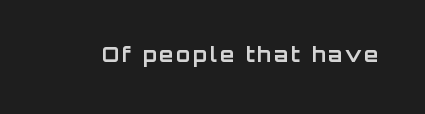
The image shows 21 px bold type, upright; set not underlined.
